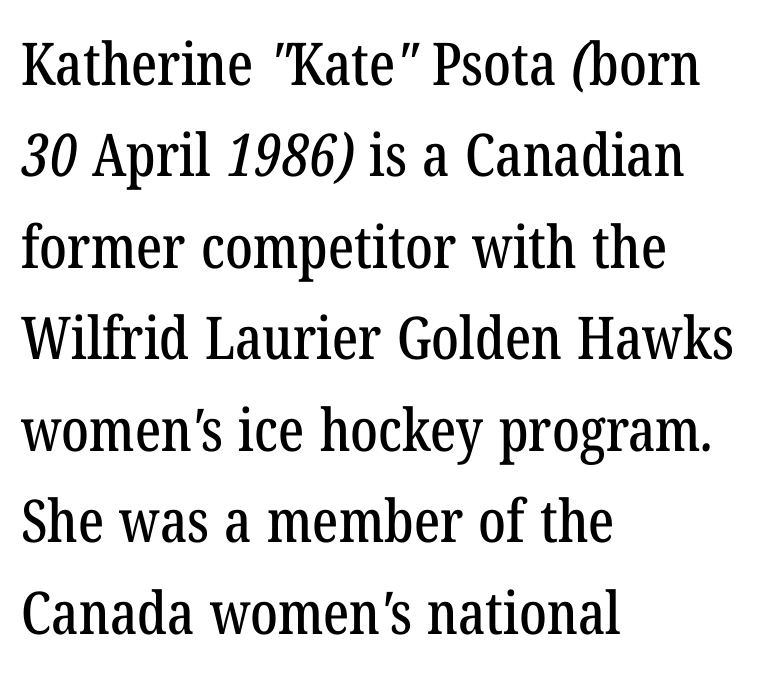
The rendering shows small feet on the letterforms — a serif design. Descender tails drop into unmarked territory. One glance says typical: line gaps are just what's usual. No extra tracking has been applied to these lines. Note the varied advance widths — an 'i' is clearly narrower than an 'm'. Does the copy run flush right? No — it runs flush left.
